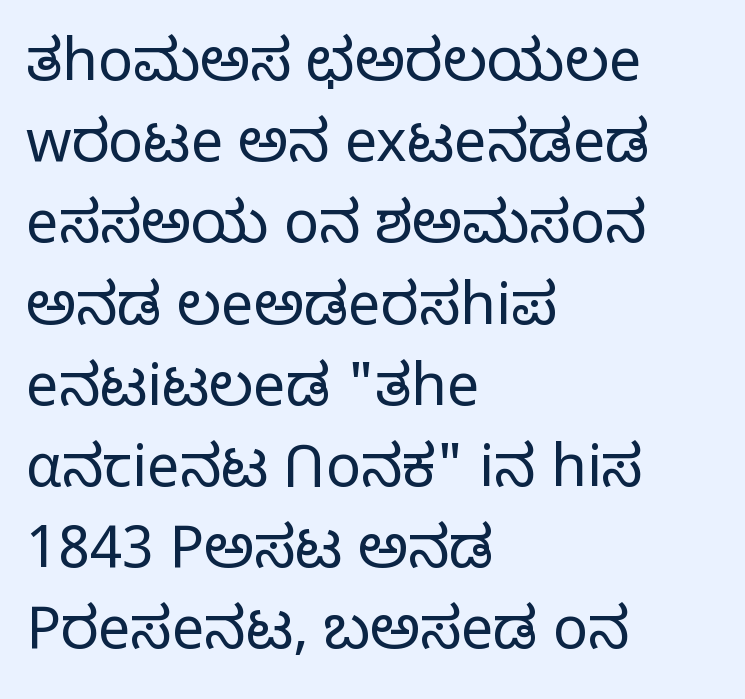
The image shows 58 px light sans-serif type, upright; set left-aligned, normal line spacing (1.4x), normal letter spacing, not underlined; low stroke contrast and a medium x-height.
